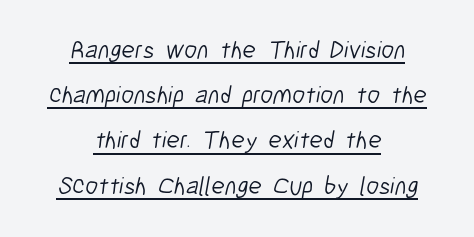
{"bold": "no", "underline": "yes", "align": "center", "line_spacing_ratio": 1.81, "letter_spacing": "normal", "letter_spacing_em": 0.0, "glyph_px": 25}
